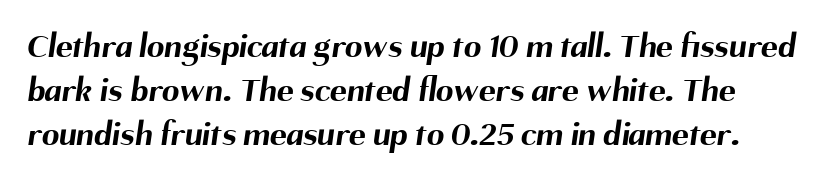
The image shows 35 px bold sans-serif type; set normal line spacing (1.26x), normal letter spacing, not underlined; medium stroke contrast and a medium x-height.
